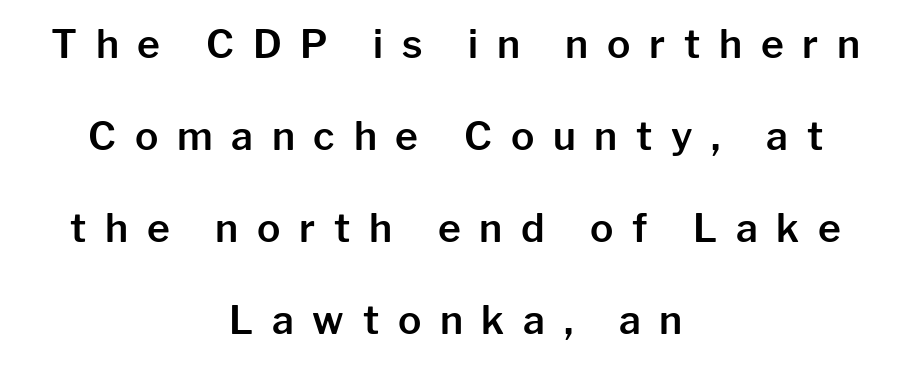
{"serif": "no", "italic": "no", "width": "normal", "stroke_contrast": "low", "x_height": "medium", "monospaced": "no", "underline": "no", "align": "center", "line_spacing": "loose", "line_spacing_ratio": 2.36, "letter_spacing": "wide", "letter_spacing_em": 0.48, "glyph_px": 39}
